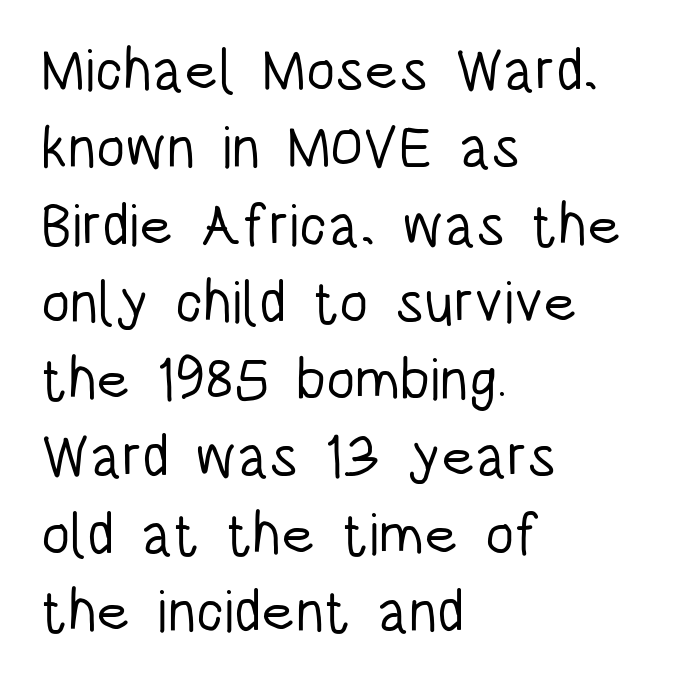
Q: Is the text bold? A: No.
Q: Is the text italic (slanted)? A: No, it is upright.
Q: Is the typeface a serif or a sans-serif typeface? A: Sans-serif.
Q: Is the text underlined? A: No.
Q: How is the paragraph aligned? A: Left-aligned.
Q: Is the spacing between letters normal or unusually wide? A: Normal.
Q: Is the spacing between lines tight, normal or loose? A: Normal.
Q: Width (condensed, normal, or wide)? A: Condensed.
Q: Stroke contrast? A: Low.
Q: x-height? A: Large.
Q: Monospaced? A: No.
